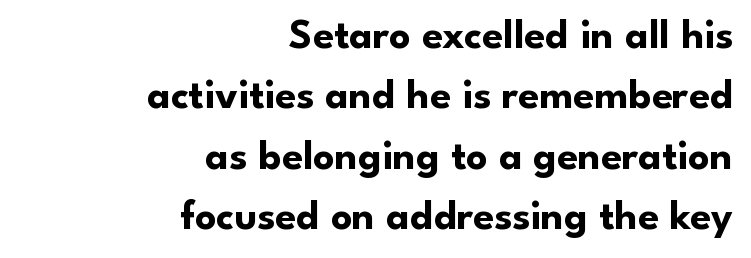
{"serif": "no", "italic": "no", "bold": "yes", "weight": "bold", "width": "normal", "stroke_contrast": "low", "x_height": "small", "monospaced": "no", "underline": "no", "align": "right", "line_spacing": "normal", "line_spacing_ratio": 1.44, "letter_spacing": "normal", "letter_spacing_em": 0.0, "glyph_px": 42}
